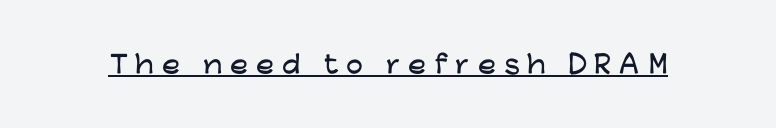
{"italic": "no", "underline": "yes", "letter_spacing": "wide", "letter_spacing_em": 0.34, "glyph_px": 24}
